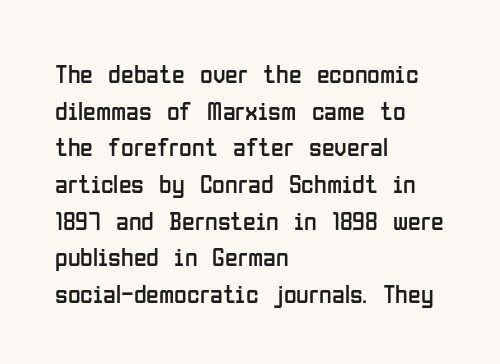
{"italic": "no", "bold": "no", "underline": "no", "align": "left", "line_spacing": "normal", "line_spacing_ratio": 1.41, "letter_spacing": "normal", "letter_spacing_em": 0.0, "glyph_px": 26}
